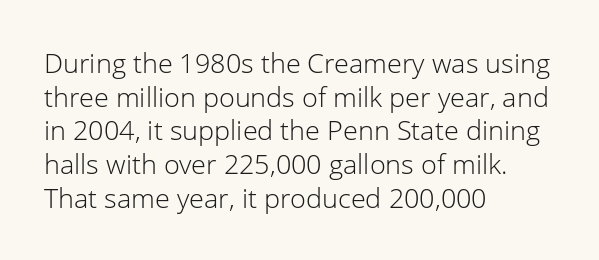
{"italic": "no", "bold": "no", "underline": "no", "align": "left", "line_spacing": "normal", "line_spacing_ratio": 1.25, "letter_spacing": "normal", "letter_spacing_em": 0.0, "glyph_px": 27}
